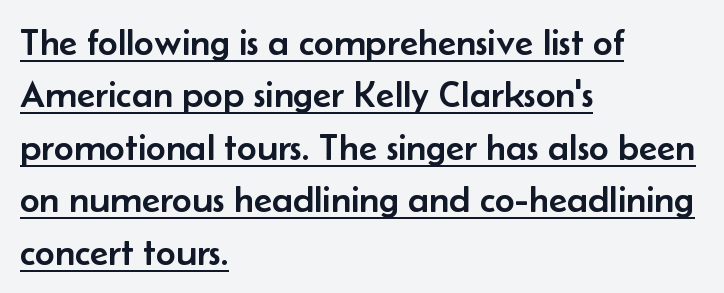
The face used here is proportionally spaced, like ordinary book or web type. It's the straight-up-and-down kind of type. What's the leading like? Ordinary, nothing unusual. The horizontal fit of the characters is conventional and even.
